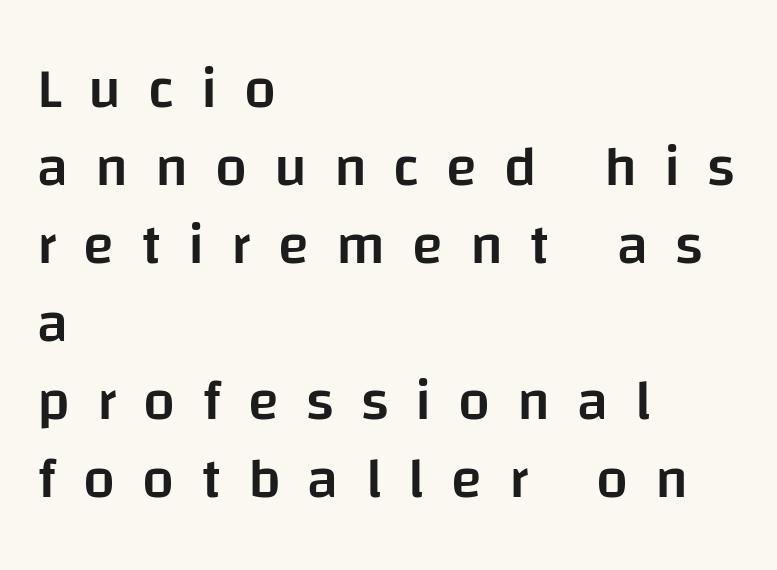
{"serif": "no", "italic": "no", "bold": "semi", "weight": "semibold", "width": "normal", "stroke_contrast": "low", "x_height": "large", "monospaced": "no", "underline": "no", "align": "left", "line_spacing": "normal", "line_spacing_ratio": 1.37, "letter_spacing": "wide", "letter_spacing_em": 0.47, "glyph_px": 57}
